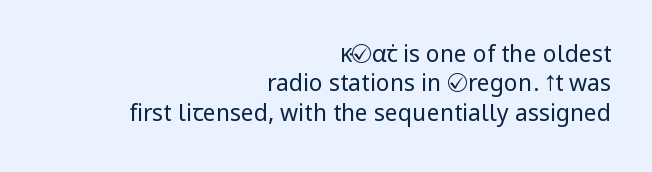
Q: Is the text bold? A: No.
Q: Is the text italic (slanted)? A: No, it is upright.
Q: Is the text underlined? A: No.
Q: How is the paragraph aligned? A: Right-aligned.
Q: Is the spacing between letters normal or unusually wide? A: Normal.
Q: Is the spacing between lines tight, normal or loose? A: Normal.
